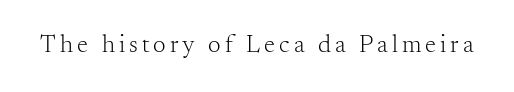
{"italic": "no", "bold": "no", "underline": "no", "glyph_px": 25}
